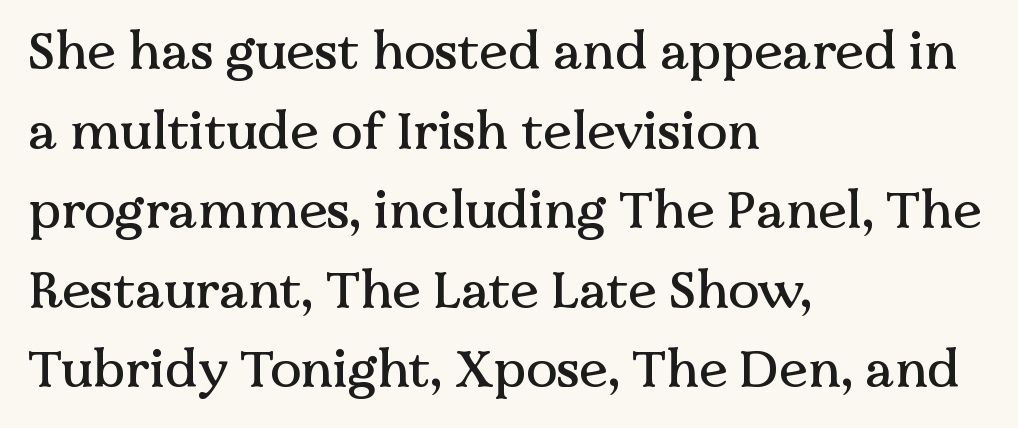
Q: Is the text italic (slanted)? A: No, it is upright.
Q: Is the typeface a serif or a sans-serif typeface? A: Serif.
Q: Is the text underlined? A: No.
Q: How is the paragraph aligned? A: Left-aligned.
Q: Is the spacing between letters normal or unusually wide? A: Normal.
Q: Is the spacing between lines tight, normal or loose? A: Normal.
Q: Width (condensed, normal, or wide)? A: Normal.
Q: Stroke contrast? A: Medium.
Q: x-height? A: Medium.
Q: Monospaced? A: No.
